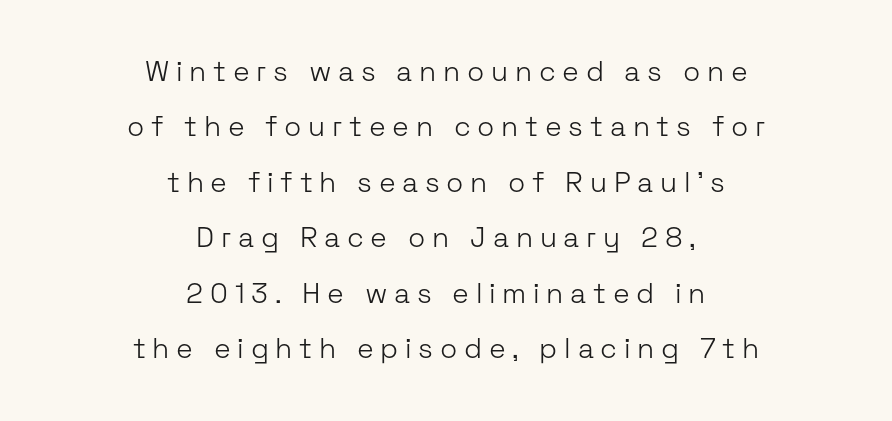
{"serif": "no", "italic": "no", "bold": "no", "weight": "light", "width": "normal", "stroke_contrast": "low", "x_height": "medium", "monospaced": "no", "underline": "no", "align": "center", "line_spacing": "loose", "line_spacing_ratio": 1.98, "letter_spacing": "wide", "letter_spacing_em": 0.24, "glyph_px": 28}
